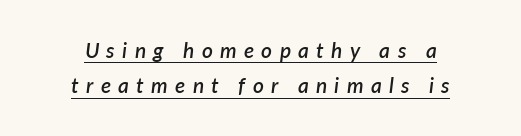
These words are printed semibold, heavier than regular yet not bold. Regular leading. In terms of letterspacing, this is a distinctly airy, spread setting. Students, observe the line beneath the letters — that is underlining. This rendering uses center alignment, leaving both contours irregular but symmetric. This sample uses an oblique cut, with every glyph tilted off the vertical.
